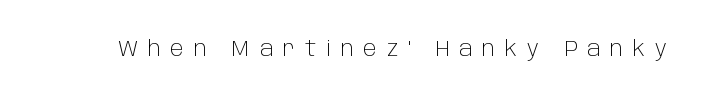
Q: Is the text bold? A: No.
Q: Is the text italic (slanted)? A: No, it is upright.
Q: Is the text underlined? A: No.
Q: Is the spacing between letters normal or unusually wide? A: Unusually wide.
